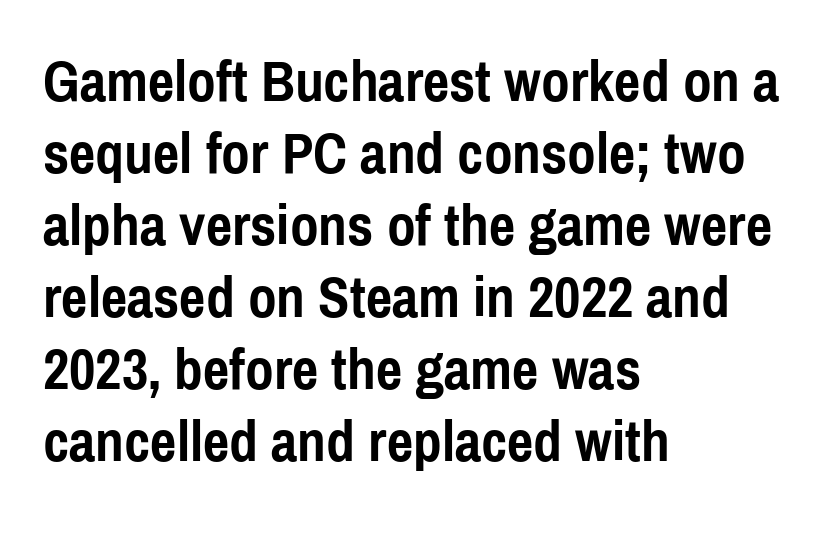
You'd pick this weight for a headline — it's a proper bold. Reading down the block, your eye returns to a fixed left position each line. Typographically, this falls in the sans-serif category. The area under the type is left untouched.
